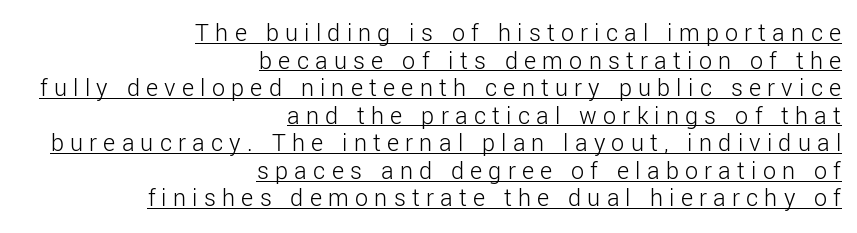
This sample uses an upright cut, with every glyph sitting square on the baseline. The passage shown has open, widely tracked lettering throughout. Horizontally, the lines are justified to the trailing edge only. This block would grow much taller if given ordinary leading; it's compressed now. Caption: lettering with a line underneath.
